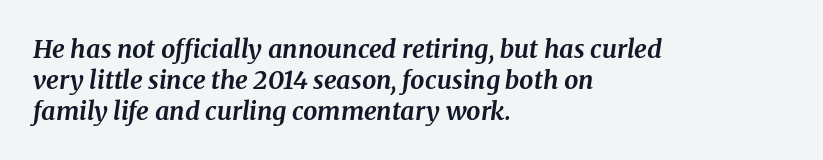
The image shows 25 px bold type, italic (leaning right); set left-aligned, line spacing 1.24x, normal letter spacing, not underlined.
